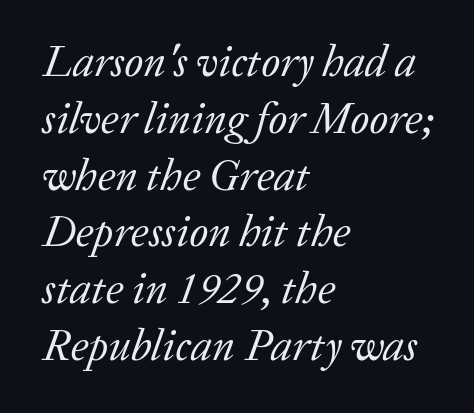
Unlike a clean sans, this face finishes its strokes with serifs. The tracking reads as untouched default to a designer's eye. If you drew a ruler down the left edge, every line would touch it. Just letters on the line, the space beneath them empty.
